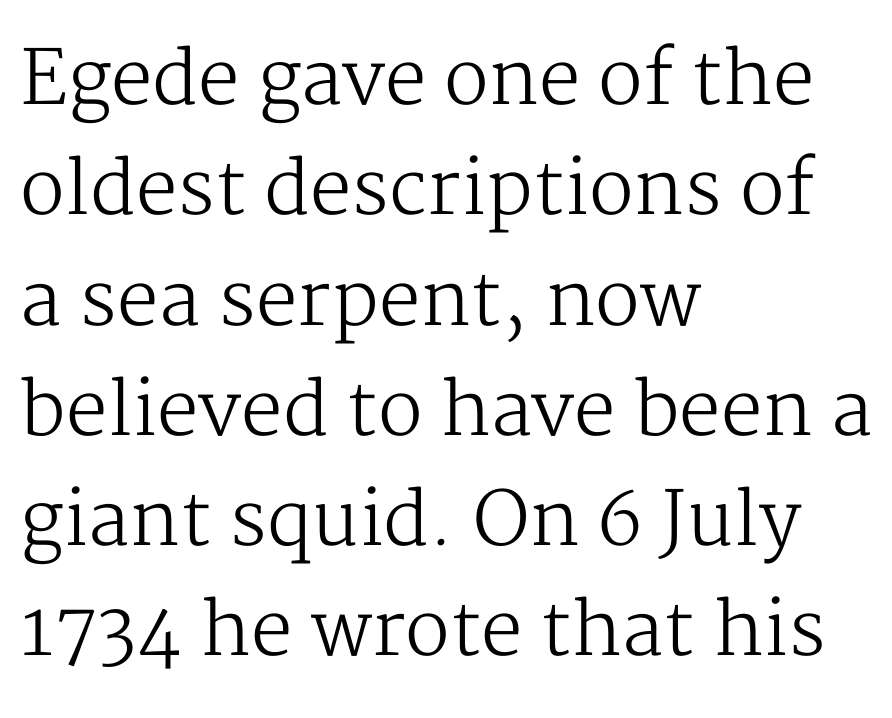
Line spacing here is normal. The ragged edge is on the right, which tells us the setting is flush left. Stroke thickness stays within the range of a standard reading face or lighter. Short note: letters normally spaced. Underlining? Definitely not there.
